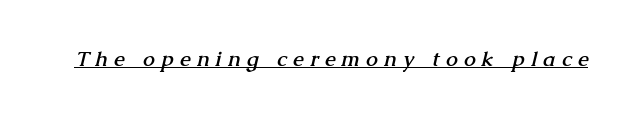
The image shows 21 px bold type; set unusually wide letter spacing (+0.31 em), underlined.
